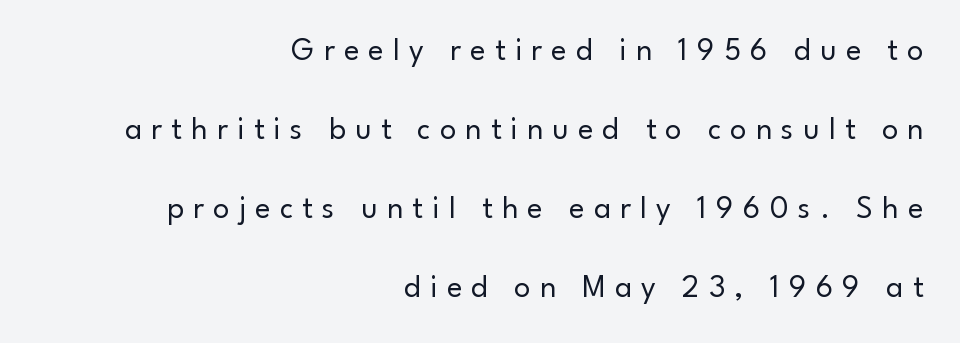
{"serif": "no", "italic": "no", "bold": "no", "weight": "regular", "width": "normal", "stroke_contrast": "low", "x_height": "small", "monospaced": "no", "underline": "no", "align": "right", "line_spacing": "loose", "line_spacing_ratio": 2.47, "letter_spacing": "wide", "letter_spacing_em": 0.29, "glyph_px": 32}
